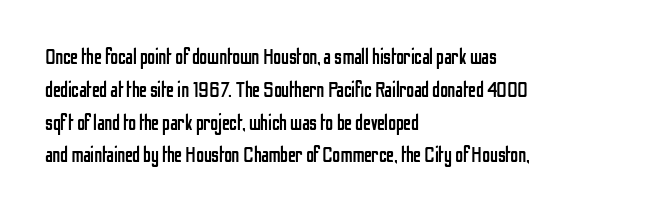
The image shows 22 px text type, upright; set left-aligned, normal line spacing (1.49x), normal letter spacing, not underlined.
